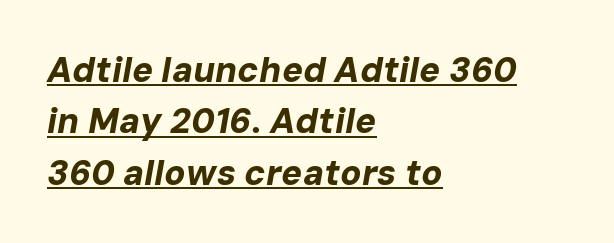
The image shows 35 px bold type, italic (leaning right); set left-aligned, normal line spacing (1.47x), normal letter spacing, underlined; low stroke contrast and a medium x-height.
